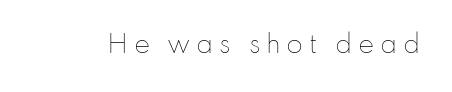
{"italic": "no", "bold": "no", "underline": "no", "letter_spacing": "wide", "letter_spacing_em": 0.24, "glyph_px": 24}
